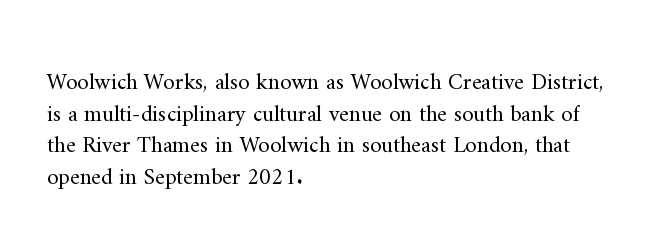
The image shows 23 px text type, upright; set left-aligned, normal line spacing (1.37x), normal letter spacing, not underlined.
